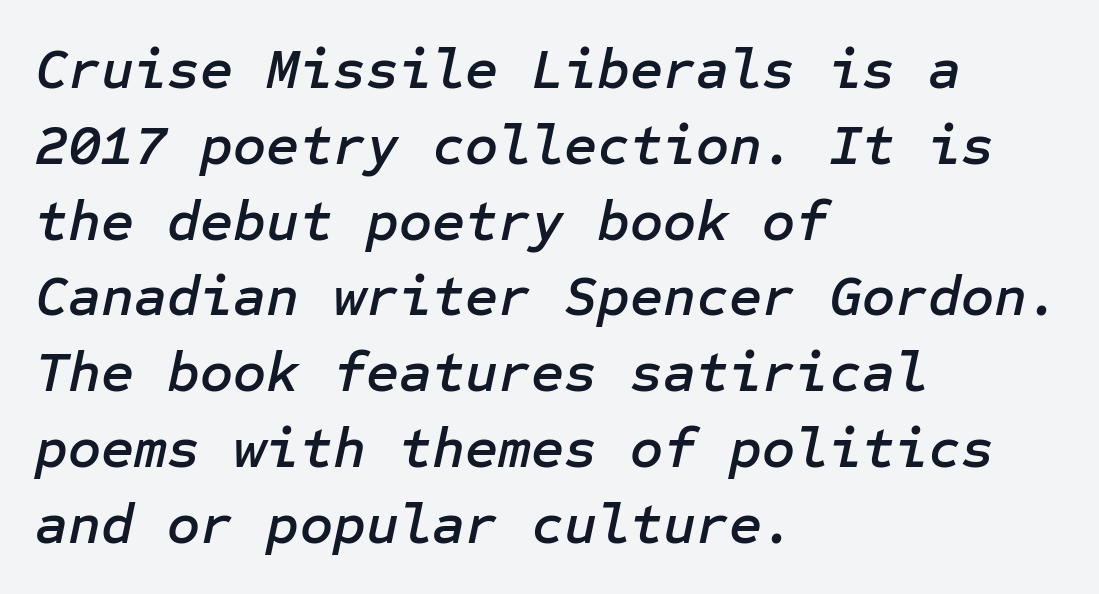
Q: Is the text italic (slanted)? A: Yes, it leans right by about 12 degrees.
Q: Is the text underlined? A: No.
Q: How is the paragraph aligned? A: Left-aligned.
Q: Is the spacing between letters normal or unusually wide? A: Normal.
Q: Is the spacing between lines tight, normal or loose? A: Normal.
Q: Width (condensed, normal, or wide)? A: Normal.
Q: Stroke contrast? A: Low.
Q: x-height? A: Medium.
